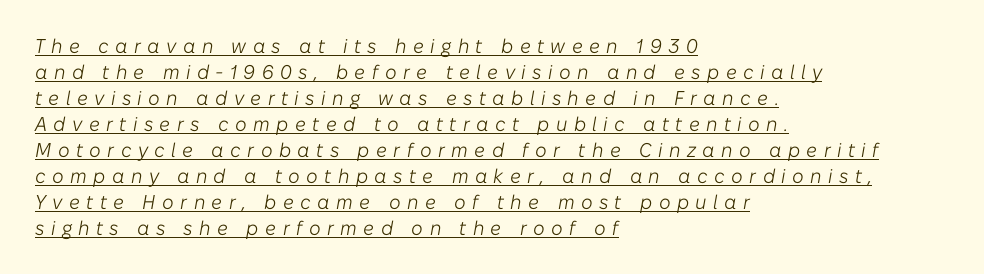
Q: Is the text bold? A: No.
Q: Is the text italic (slanted)? A: Yes, it leans right by about 10 degrees.
Q: Is the text underlined? A: Yes.
Q: How is the paragraph aligned? A: Left-aligned.
Q: Is the spacing between letters normal or unusually wide? A: Unusually wide.
Q: Is the spacing between lines tight, normal or loose? A: Normal.
